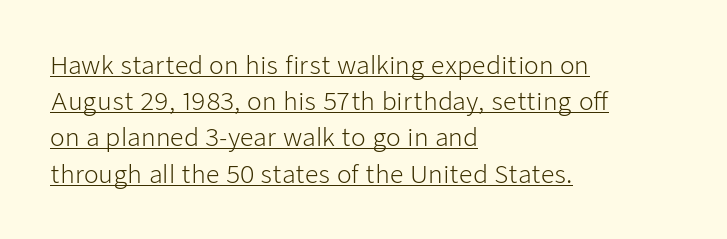
{"italic": "no", "bold": "no", "underline": "yes", "align": "left", "line_spacing": "normal", "line_spacing_ratio": 1.51, "letter_spacing": "normal", "letter_spacing_em": 0.0, "glyph_px": 24}
